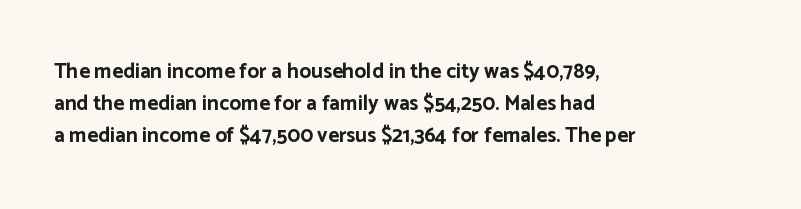
Q: Is the text bold? A: Yes.
Q: Is the text italic (slanted)? A: No, it is upright.
Q: Is the text underlined? A: No.
Q: How is the paragraph aligned? A: Left-aligned.
Q: Is the spacing between letters normal or unusually wide? A: Normal.
Q: Is the spacing between lines tight, normal or loose? A: Normal.
